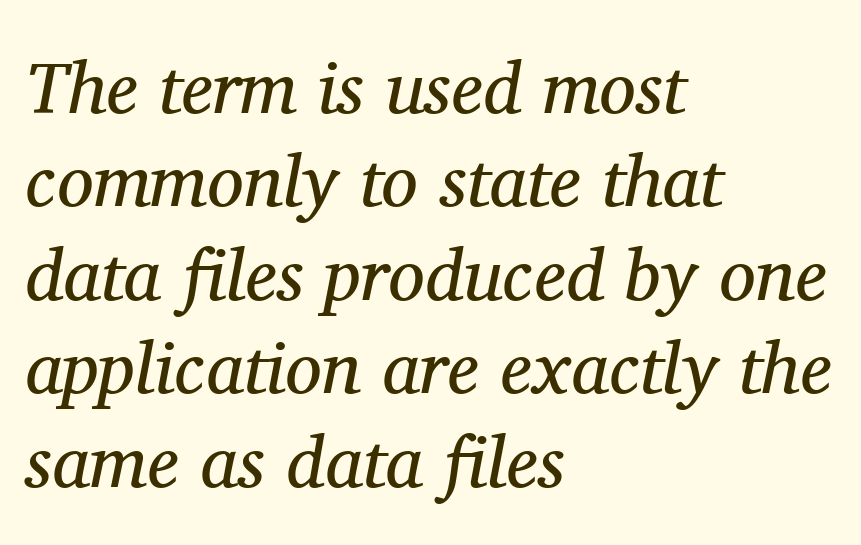
Q: Is the text bold? A: No.
Q: Is the text italic (slanted)? A: Yes, it leans right by about 11 degrees.
Q: Is the typeface a serif or a sans-serif typeface? A: Serif.
Q: Is the text underlined? A: No.
Q: How is the paragraph aligned? A: Left-aligned.
Q: Is the spacing between letters normal or unusually wide? A: Normal.
Q: Is the spacing between lines tight, normal or loose? A: Normal.
Q: Width (condensed, normal, or wide)? A: Normal.
Q: Stroke contrast? A: Medium.
Q: x-height? A: Medium.
Q: Monospaced? A: No.
